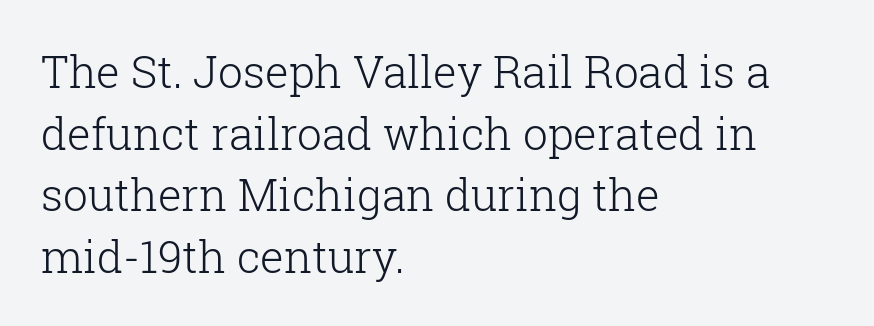
Q: Is the text bold? A: No.
Q: Is the text italic (slanted)? A: No, it is upright.
Q: Is the typeface a serif or a sans-serif typeface? A: Serif.
Q: Is the text underlined? A: No.
Q: How is the paragraph aligned? A: Left-aligned.
Q: Is the spacing between letters normal or unusually wide? A: Normal.
Q: Is the spacing between lines tight, normal or loose? A: Normal.
Q: Width (condensed, normal, or wide)? A: Normal.
Q: Stroke contrast? A: Low.
Q: x-height? A: Medium.
Q: Monospaced? A: No.
